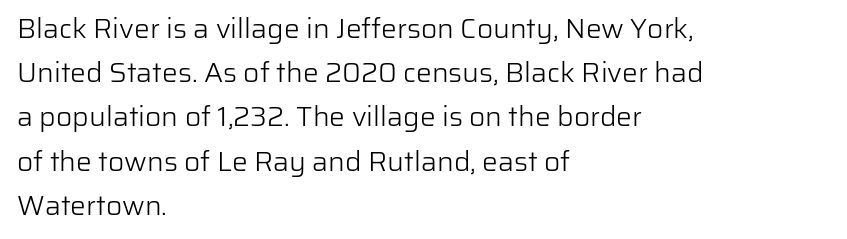
Q: Is the text bold? A: No.
Q: Is the text italic (slanted)? A: No, it is upright.
Q: Is the typeface a serif or a sans-serif typeface? A: Sans-serif.
Q: Is the text underlined? A: No.
Q: How is the paragraph aligned? A: Left-aligned.
Q: Is the spacing between letters normal or unusually wide? A: Normal.
Q: Is the spacing between lines tight, normal or loose? A: Normal.
Q: Width (condensed, normal, or wide)? A: Normal.
Q: Stroke contrast? A: Low.
Q: x-height? A: Medium.
Q: Monospaced? A: No.
